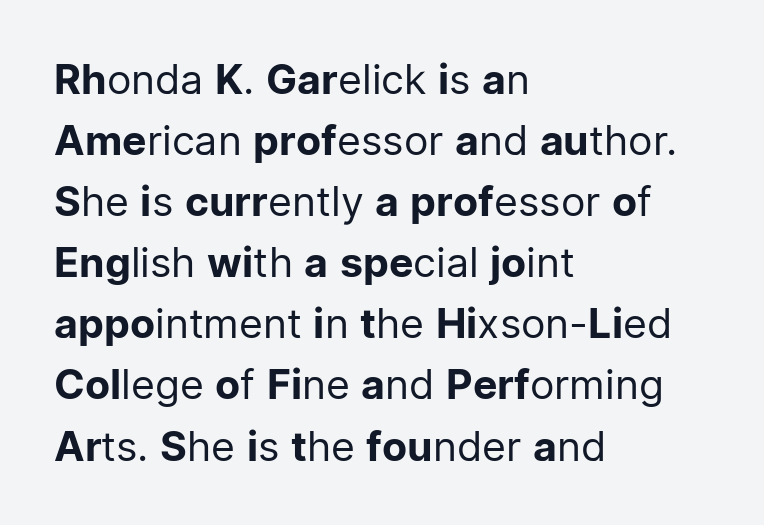
The image shows 41 px regular-weight sans-serif type, upright; set left-aligned, normal line spacing (1.49x), normal letter spacing, not underlined; low stroke contrast and a medium x-height.
